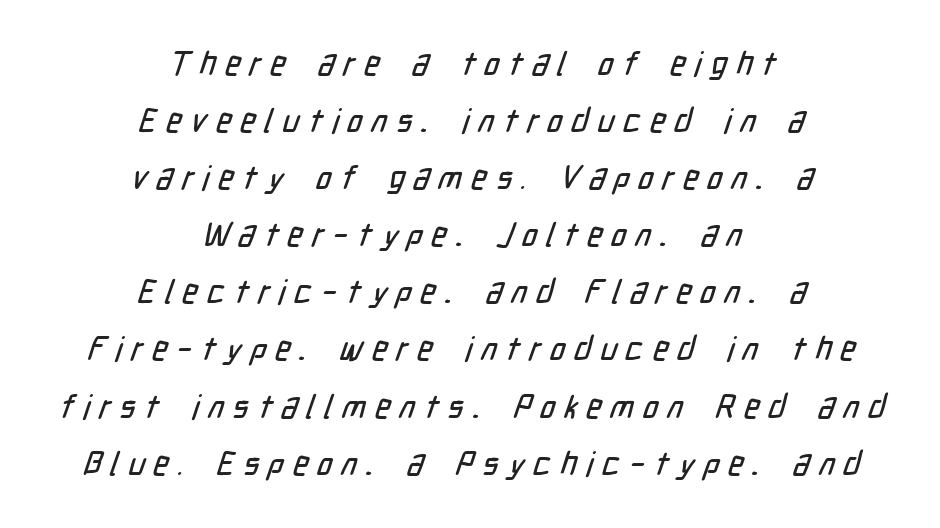
The image shows 33 px condensed sans-serif type; set centered, line spacing 1.73x, unusually wide letter spacing (+0.27 em), not underlined; low stroke contrast and a medium x-height.
